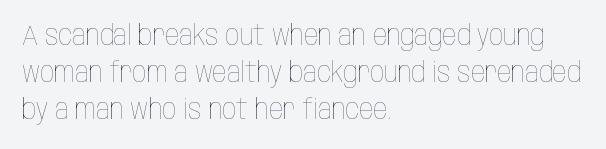
Q: Is the text bold? A: No.
Q: Is the text italic (slanted)? A: No, it is upright.
Q: Is the text underlined? A: No.
Q: How is the paragraph aligned? A: Left-aligned.
Q: Is the spacing between letters normal or unusually wide? A: Normal.
Q: Is the spacing between lines tight, normal or loose? A: Normal.
Q: Width (condensed, normal, or wide)? A: Condensed.
Q: Stroke contrast? A: Low.
Q: x-height? A: Large.
Q: Monospaced? A: No.
